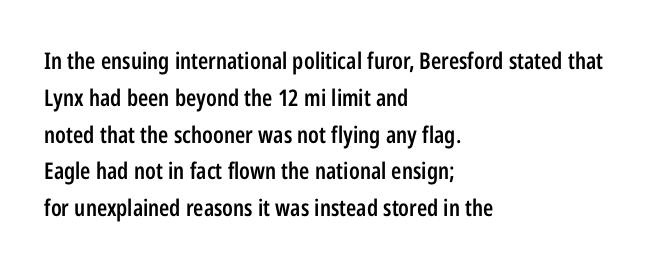
{"italic": "no", "bold": "semi", "underline": "no", "align": "left", "line_spacing": "normal", "line_spacing_ratio": 1.6, "letter_spacing": "normal", "letter_spacing_em": 0.0, "glyph_px": 23}
